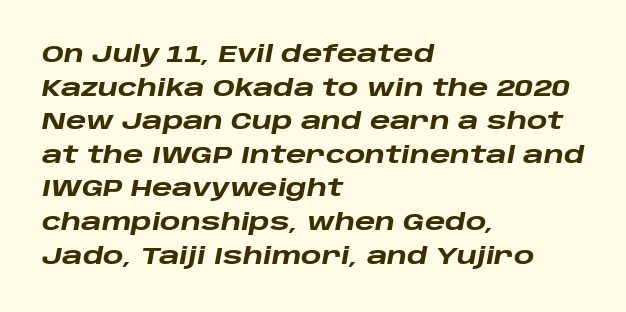
The gap between lines stays unmarked. A dark, heavy texture on the line: the type is bold. These lines are set flush left with a ragged right edge. Is the type slanted? Yes — the strokes lean at a clear angle.
